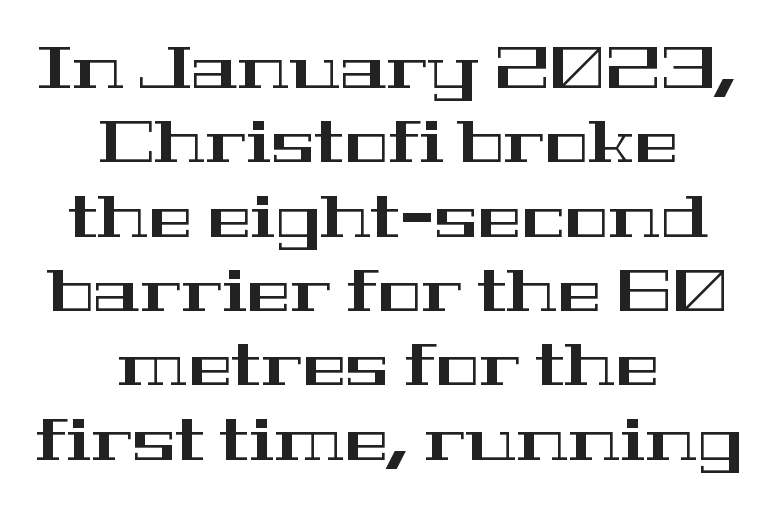
Are there feet on the stems? There are — it's a serif. The gaps between neighbouring characters are ordinary and unremarkable. Each line is balanced around a shared central axis. Type without underlining. The rendering uses a moderate line-height, typical for paragraphs.
